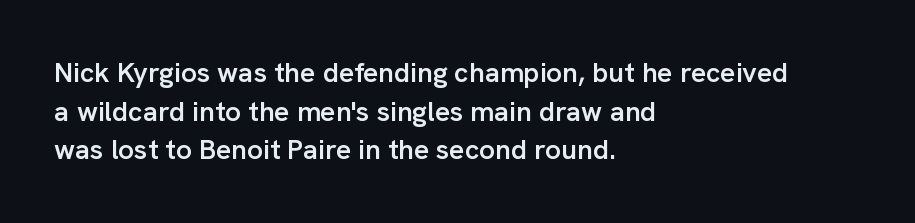
Q: Is the text bold? A: Semi-bold.
Q: Is the text italic (slanted)? A: No, it is upright.
Q: Is the typeface a serif or a sans-serif typeface? A: Sans-serif.
Q: Is the text underlined? A: No.
Q: How is the paragraph aligned? A: Left-aligned.
Q: Is the spacing between letters normal or unusually wide? A: Normal.
Q: Is the spacing between lines tight, normal or loose? A: Normal.
Q: Width (condensed, normal, or wide)? A: Normal.
Q: Stroke contrast? A: Low.
Q: x-height? A: Medium.
Q: Monospaced? A: No.
